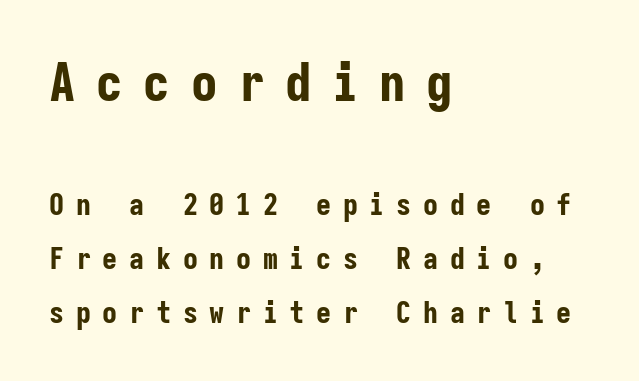
Q: Is the text bold? A: Yes.
Q: Is the text italic (slanted)? A: No, it is upright.
Q: Is the typeface a serif or a sans-serif typeface? A: Sans-serif.
Q: Is the text underlined? A: No.
Q: How is the paragraph aligned? A: Left-aligned.
Q: Is the spacing between letters normal or unusually wide? A: Unusually wide.
Q: Which block of text is set in a larger size, the first (top) or the second (bottom)? A: The first (top) one.
Q: Width (condensed, normal, or wide)? A: Condensed.
Q: Stroke contrast? A: Low.
Q: x-height? A: Medium.
Q: Monospaced? A: Yes.
